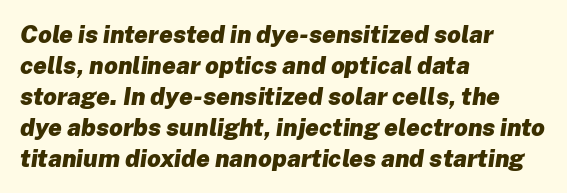
{"italic": "yes", "lean": "right", "slant_degrees": 8, "bold": "yes", "underline": "no", "align": "left", "line_spacing": "normal", "line_spacing_ratio": 1.29, "letter_spacing": "normal", "letter_spacing_em": 0.0, "glyph_px": 24}
